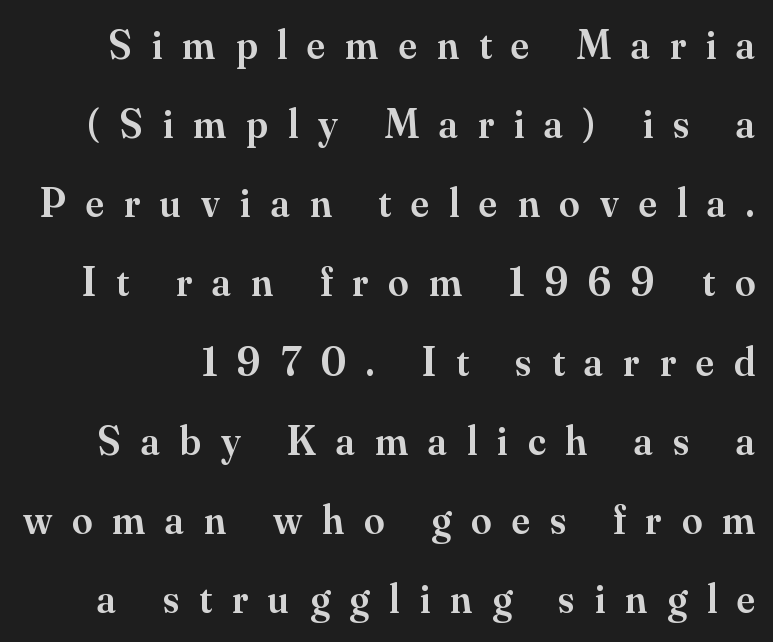
{"serif": "yes", "italic": "no", "bold": "semi", "weight": "semibold", "width": "normal", "stroke_contrast": "medium", "x_height": "small", "monospaced": "no", "underline": "no", "line_spacing": "loose", "line_spacing_ratio": 1.93, "letter_spacing": "wide", "letter_spacing_em": 0.49, "glyph_px": 41}
